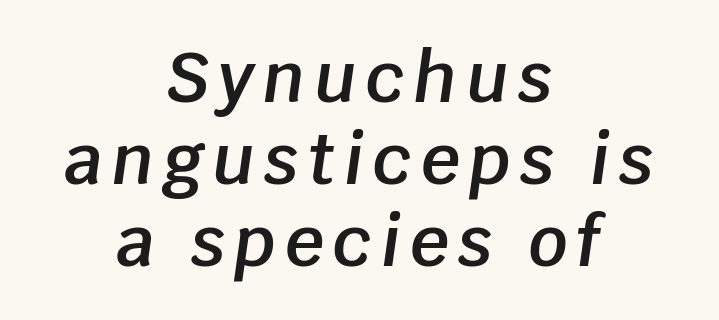
The string is rendered with underlining switched off. When letters slant like this, we call the style italic. Look at the stroke-to-counter ratio: somewhat heavy, a semibold. This sample is center-justified, so both line endings float freely. The rendering uses natural spacing where letterforms have individual widths.
